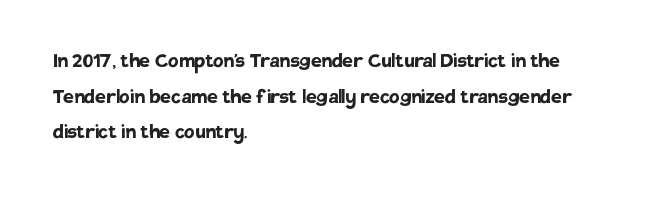
{"italic": "no", "bold": "yes", "underline": "no", "align": "left", "line_spacing": "normal", "line_spacing_ratio": 1.48, "letter_spacing": "normal", "letter_spacing_em": 0.0, "glyph_px": 24}
